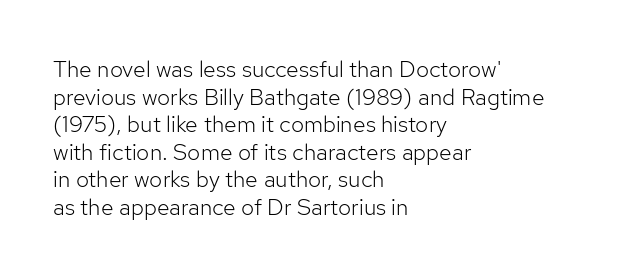
Unlike italic type, these characters show no tilt at all. The string is rendered with underlining switched off. The lines are quadded left. Tracking here is standard; glyphs follow each other at the usual distance. The letters look calm and open, with moderate or lighter stems.
